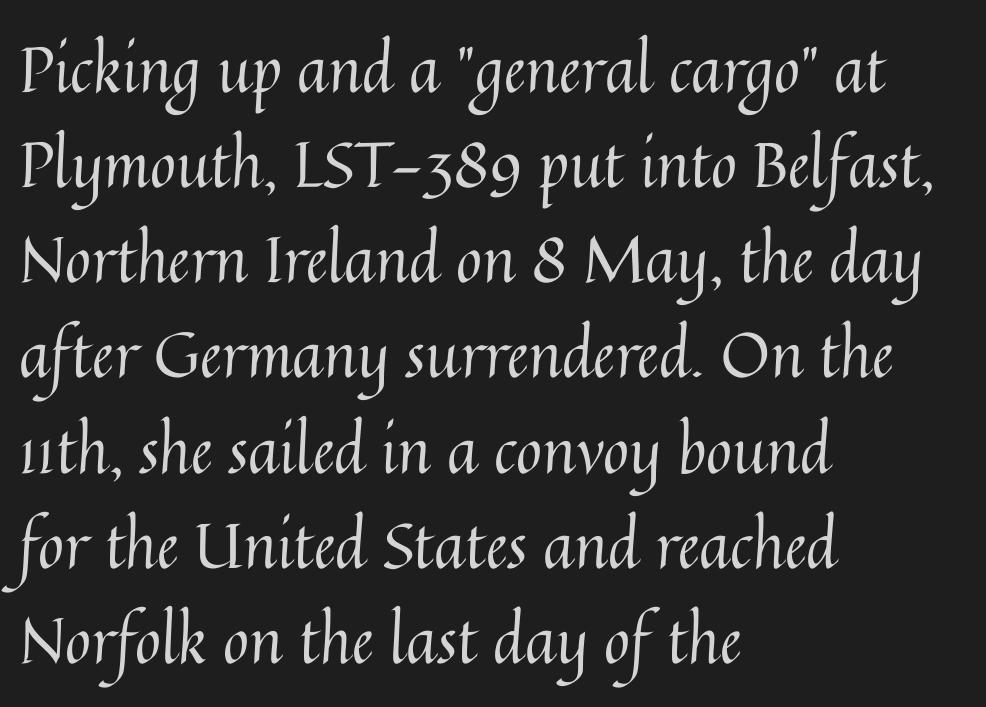
The image shows 63 px regular-weight type; set left-aligned, normal line spacing (1.51x), normal letter spacing, not underlined; medium stroke contrast and a medium x-height.
